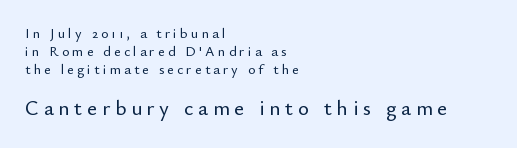
Q: Is the text italic (slanted)? A: No, it is upright.
Q: Is the text underlined? A: No.
Q: How is the paragraph aligned? A: Left-aligned.
Q: Is the spacing between letters normal or unusually wide? A: Unusually wide.
Q: Is the spacing between lines tight, normal or loose? A: Normal.
Q: Which block of text is set in a larger size, the first (top) or the second (bottom)? A: The second (bottom) one.
